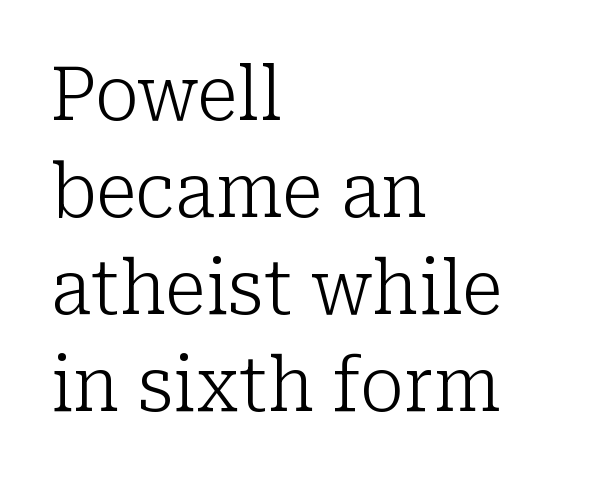
{"serif": "yes", "italic": "no", "bold": "no", "weight": "light", "width": "normal", "stroke_contrast": "low", "x_height": "medium", "monospaced": "no", "underline": "no", "align": "left", "line_spacing": "normal", "line_spacing_ratio": 1.31, "letter_spacing": "normal", "letter_spacing_em": 0.0, "glyph_px": 74}
